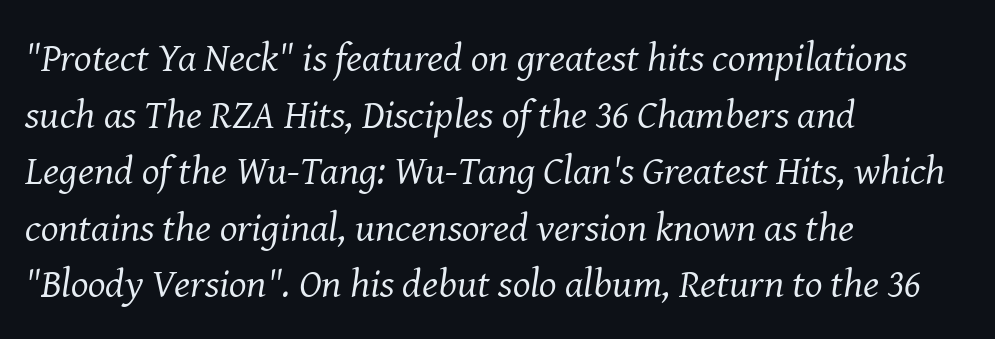
Q: Is the text bold? A: No.
Q: Is the text italic (slanted)? A: Yes, it leans right by about 8 degrees.
Q: Is the typeface a serif or a sans-serif typeface? A: Serif.
Q: Is the text underlined? A: No.
Q: How is the paragraph aligned? A: Left-aligned.
Q: Is the spacing between letters normal or unusually wide? A: Normal.
Q: Is the spacing between lines tight, normal or loose? A: Normal.
Q: Width (condensed, normal, or wide)? A: Normal.
Q: Stroke contrast? A: Medium.
Q: x-height? A: Medium.
Q: Monospaced? A: No.
